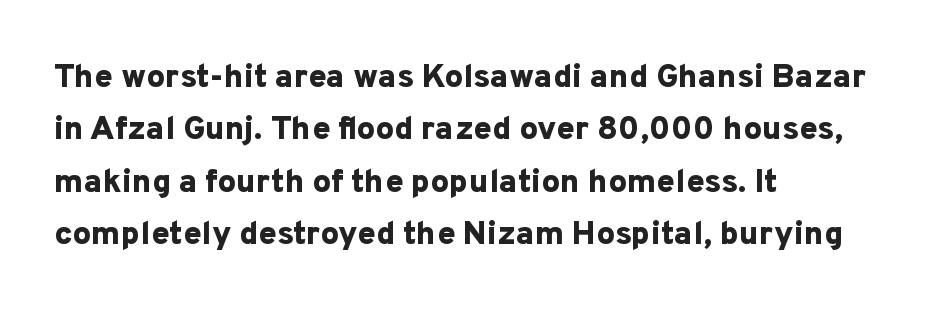
Q: Is the text bold? A: Yes.
Q: Is the text italic (slanted)? A: No, it is upright.
Q: Is the typeface a serif or a sans-serif typeface? A: Sans-serif.
Q: Is the text underlined? A: No.
Q: How is the paragraph aligned? A: Left-aligned.
Q: Is the spacing between letters normal or unusually wide? A: Normal.
Q: Is the spacing between lines tight, normal or loose? A: Normal.
Q: Width (condensed, normal, or wide)? A: Normal.
Q: Stroke contrast? A: Low.
Q: x-height? A: Medium.
Q: Monospaced? A: No.
